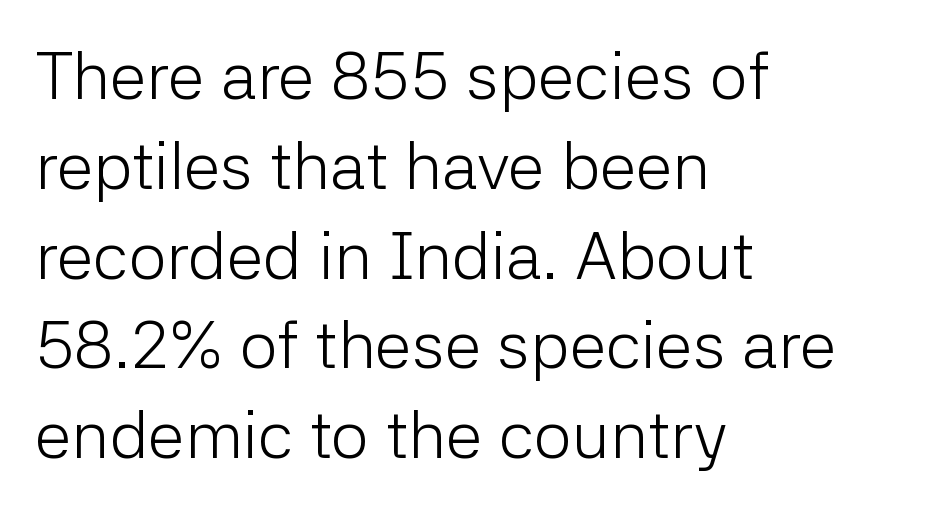
{"serif": "no", "italic": "no", "bold": "no", "weight": "light", "width": "normal", "stroke_contrast": "low", "x_height": "medium", "monospaced": "no", "underline": "no", "align": "left", "line_spacing": "normal", "line_spacing_ratio": 1.34, "letter_spacing": "normal", "letter_spacing_em": 0.0, "glyph_px": 67}
